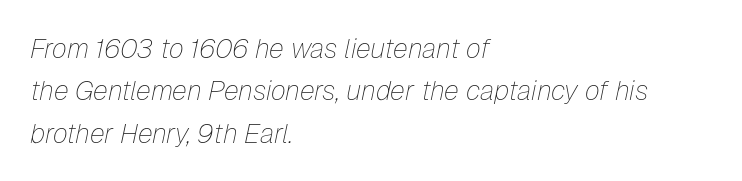
This sample uses an oblique cut, with every glyph tilted off the vertical. Honestly, the letter spacing is just normal — you wouldn't notice it. Leading matches the norm, producing a regular column. Lines of text with bare space underneath.
